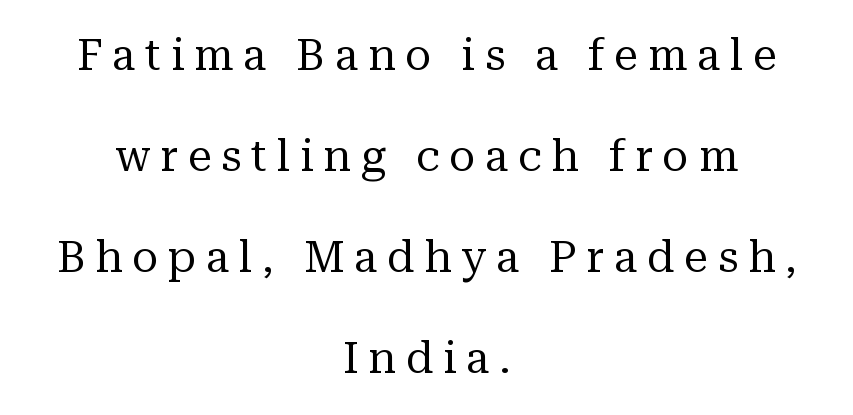
Looks like regular typesetting: each glyph gets only the width it needs. Leading: increased. Is this a sans? No — the strokes have serifs. The setting favours the middle, as headings and verse often do.
